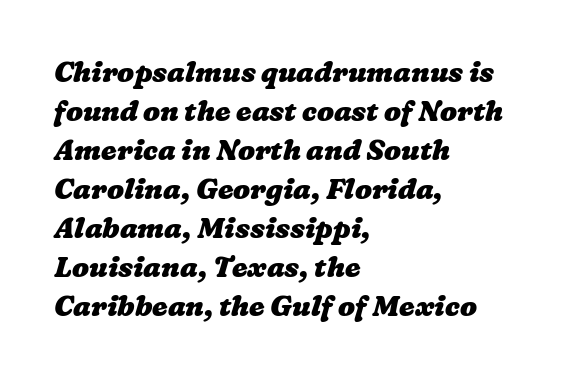
{"bold": "yes", "weight": "heavy", "width": "wide", "stroke_contrast": "low", "x_height": "medium", "monospaced": "no", "underline": "no", "align": "left", "line_spacing": "normal", "line_spacing_ratio": 1.39, "letter_spacing": "normal", "letter_spacing_em": 0.0, "glyph_px": 28}
